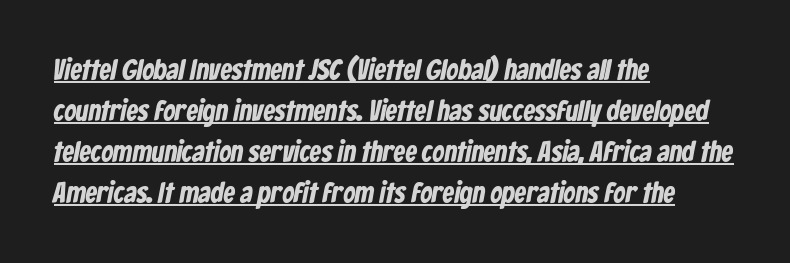
{"serif": "no", "bold": "yes", "weight": "bold", "width": "condensed", "stroke_contrast": "low", "x_height": "medium", "monospaced": "no", "underline": "yes", "align": "left", "line_spacing": "normal", "line_spacing_ratio": 1.41, "letter_spacing": "normal", "letter_spacing_em": 0.0, "glyph_px": 29}
